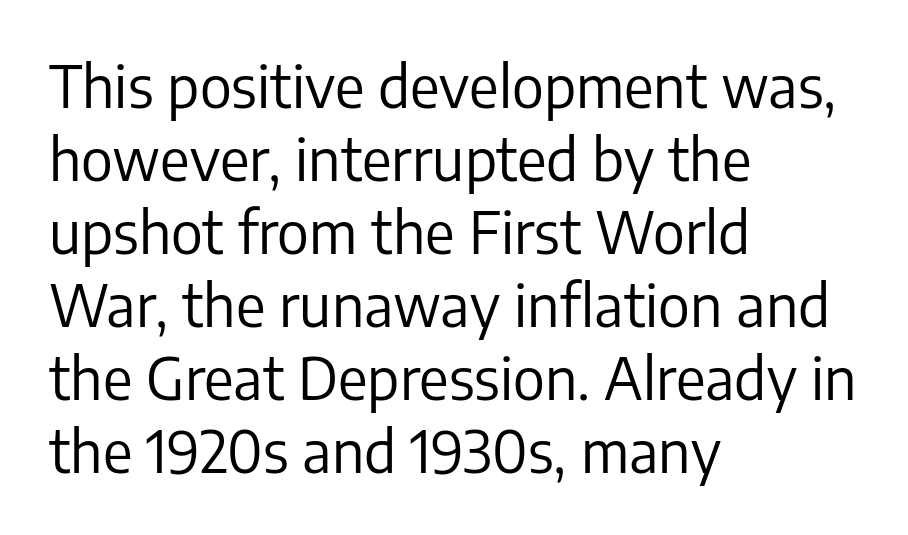
Q: Is the text bold? A: No.
Q: Is the text italic (slanted)? A: No, it is upright.
Q: Is the typeface a serif or a sans-serif typeface? A: Sans-serif.
Q: Is the text underlined? A: No.
Q: How is the paragraph aligned? A: Left-aligned.
Q: Is the spacing between letters normal or unusually wide? A: Normal.
Q: Is the spacing between lines tight, normal or loose? A: Normal.
Q: Width (condensed, normal, or wide)? A: Normal.
Q: Stroke contrast? A: Low.
Q: x-height? A: Medium.
Q: Monospaced? A: No.
